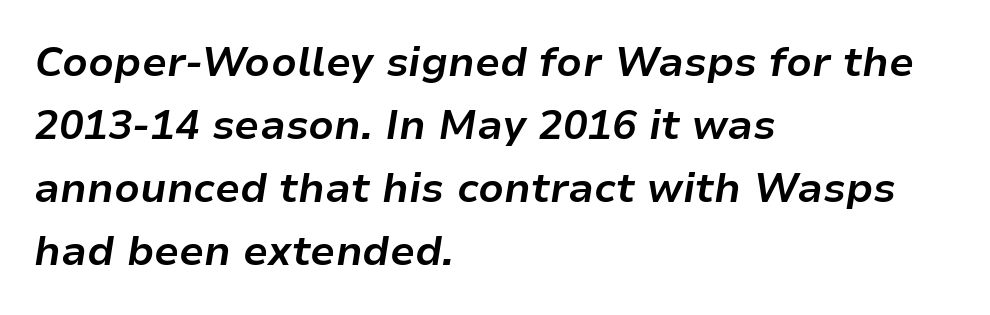
The image shows 41 px bold type, italic (leaning right); set left-aligned, normal line spacing (1.54x), normal letter spacing, not underlined; low stroke contrast and a medium x-height.
